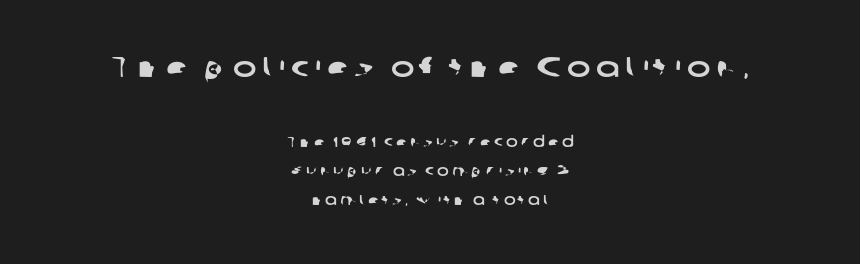
Q: Is the typeface a serif or a sans-serif typeface? A: Sans-serif.
Q: Is the text underlined? A: No.
Q: How is the paragraph aligned? A: Centered.
Q: Is the spacing between letters normal or unusually wide? A: Unusually wide.
Q: Is the spacing between lines tight, normal or loose? A: Loose.
Q: Which block of text is set in a larger size, the first (top) or the second (bottom)? A: The first (top) one.
Q: Width (condensed, normal, or wide)? A: Wide.
Q: Stroke contrast? A: Low.
Q: x-height? A: Medium.
Q: Monospaced? A: No.
